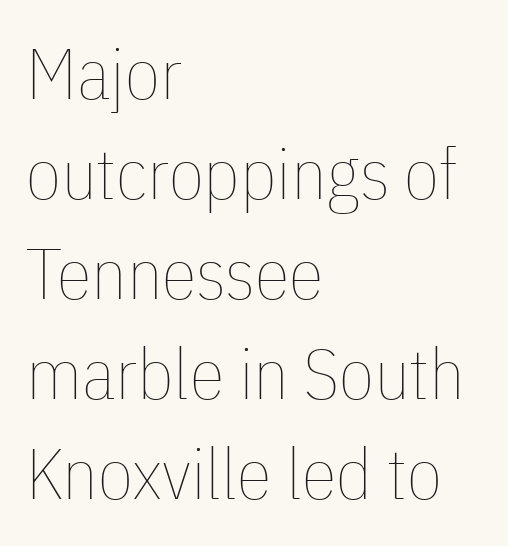
The image shows 71 px thin, condensed type, upright; set left-aligned, normal line spacing (1.41x), normal letter spacing, not underlined; low stroke contrast and a medium x-height.
